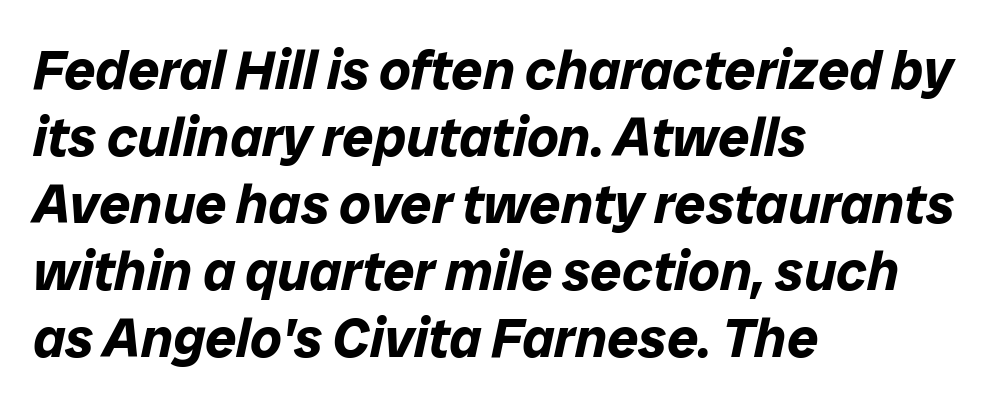
Q: Is the text bold? A: Yes.
Q: Is the text italic (slanted)? A: Yes, it leans right by about 12 degrees.
Q: Is the text underlined? A: No.
Q: How is the paragraph aligned? A: Left-aligned.
Q: Is the spacing between letters normal or unusually wide? A: Normal.
Q: Width (condensed, normal, or wide)? A: Normal.
Q: Stroke contrast? A: Low.
Q: x-height? A: Medium.
Q: Monospaced? A: No.
